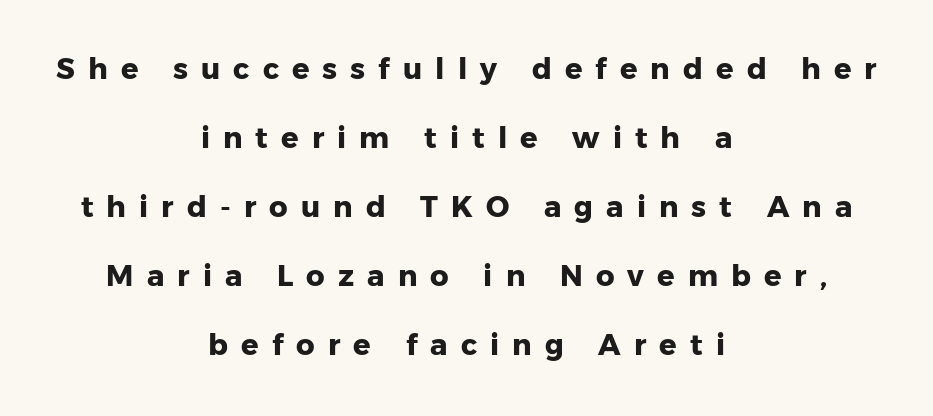
Q: Is the text bold? A: Yes.
Q: Is the text italic (slanted)? A: No, it is upright.
Q: Is the typeface a serif or a sans-serif typeface? A: Sans-serif.
Q: Is the text underlined? A: No.
Q: How is the paragraph aligned? A: Centered.
Q: Is the spacing between letters normal or unusually wide? A: Unusually wide.
Q: Is the spacing between lines tight, normal or loose? A: Loose.
Q: Width (condensed, normal, or wide)? A: Normal.
Q: Stroke contrast? A: Low.
Q: x-height? A: Medium.
Q: Monospaced? A: No.
